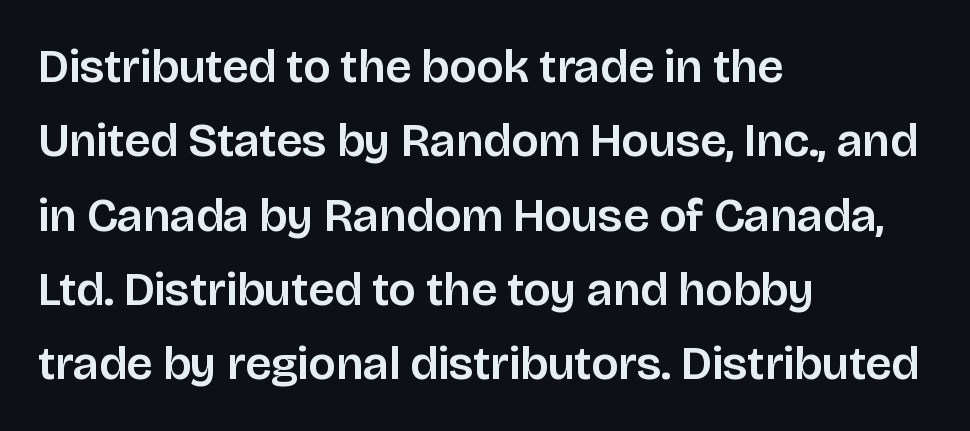
Q: Is the text italic (slanted)? A: No, it is upright.
Q: Is the typeface a serif or a sans-serif typeface? A: Sans-serif.
Q: Is the text underlined? A: No.
Q: How is the paragraph aligned? A: Left-aligned.
Q: Is the spacing between letters normal or unusually wide? A: Normal.
Q: Is the spacing between lines tight, normal or loose? A: Normal.
Q: Width (condensed, normal, or wide)? A: Normal.
Q: Stroke contrast? A: Low.
Q: x-height? A: Large.
Q: Monospaced? A: No.
